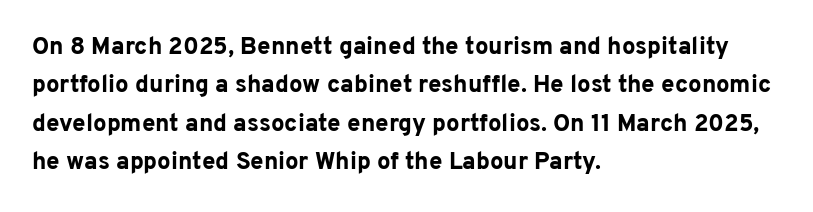
{"italic": "no", "bold": "yes", "underline": "no", "align": "left", "line_spacing": "normal", "line_spacing_ratio": 1.6, "letter_spacing": "normal", "letter_spacing_em": 0.0, "glyph_px": 24}
